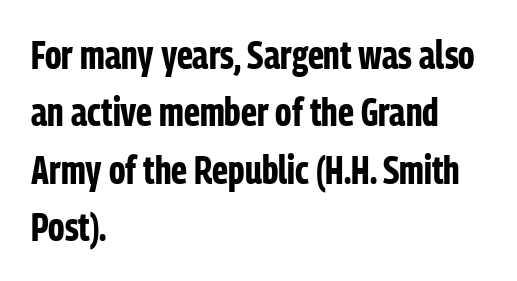
Varying glyph widths throughout — classic text-font behaviour. Each line starts at the same left margin while the right side varies. Posture: upright roman. Serif or sans? Sans — the stroke terminals are bare. Evenly set lines give the paragraph a standard silhouette.
